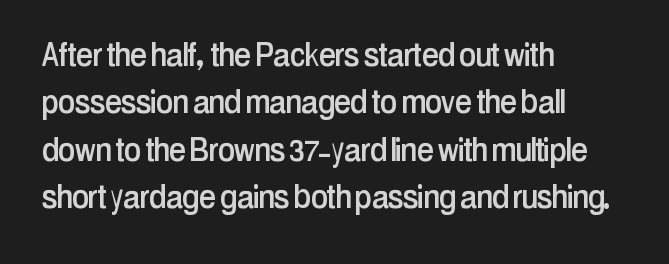
Q: Is the text italic (slanted)? A: No, it is upright.
Q: Is the typeface a serif or a sans-serif typeface? A: Sans-serif.
Q: Is the text underlined? A: No.
Q: How is the paragraph aligned? A: Left-aligned.
Q: Is the spacing between letters normal or unusually wide? A: Normal.
Q: Is the spacing between lines tight, normal or loose? A: Normal.
Q: Width (condensed, normal, or wide)? A: Condensed.
Q: Stroke contrast? A: Low.
Q: x-height? A: Medium.
Q: Monospaced? A: No.
